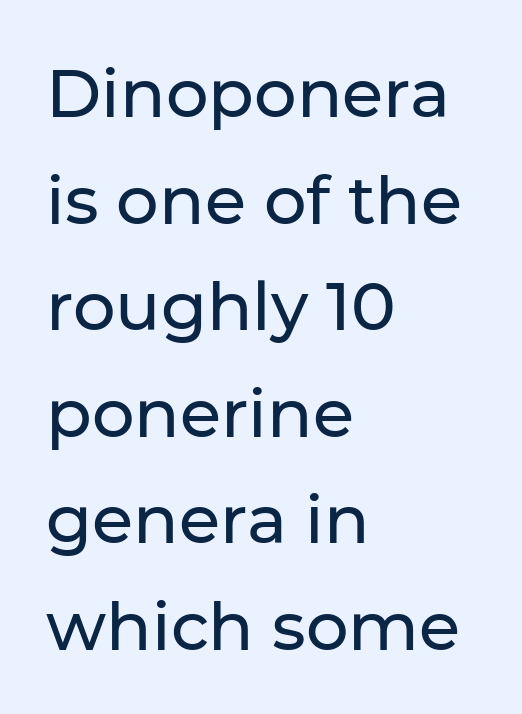
The image shows 67 px sans-serif type, upright; set left-aligned, normal line spacing (1.59x), normal letter spacing, not underlined; low stroke contrast and a medium x-height.
